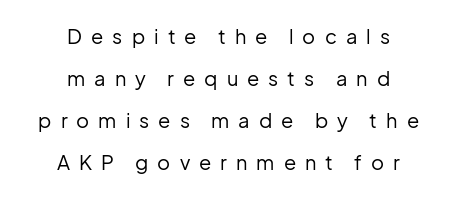
The image shows 20 px text type, upright; set centered, loose line spacing (2.1x), unusually wide letter spacing (+0.45 em), not underlined.
